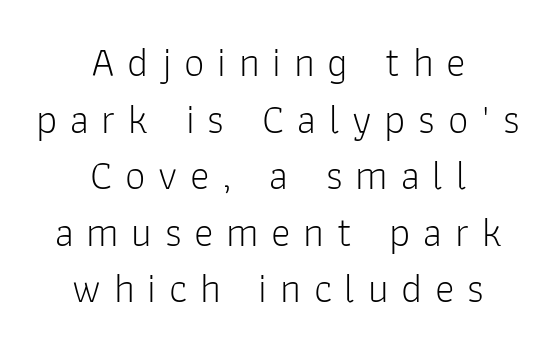
Q: Is the text bold? A: No.
Q: Is the text italic (slanted)? A: No, it is upright.
Q: Is the typeface a serif or a sans-serif typeface? A: Sans-serif.
Q: Is the text underlined? A: No.
Q: How is the paragraph aligned? A: Centered.
Q: Is the spacing between letters normal or unusually wide? A: Unusually wide.
Q: Is the spacing between lines tight, normal or loose? A: Normal.
Q: Width (condensed, normal, or wide)? A: Normal.
Q: Stroke contrast? A: Low.
Q: x-height? A: Medium.
Q: Monospaced? A: No.
